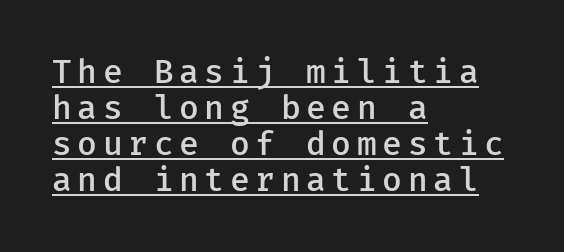
A bit beefed up — I'd call it semibold rather than bold. The rendered words wear a rule along their underside. Tightly led — the rows are bunched. The paragraph has a hard left edge and a soft right edge.
